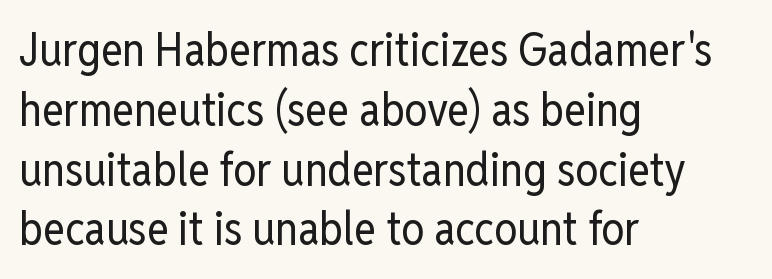
{"serif": "no", "italic": "no", "bold": "no", "weight": "regular", "width": "condensed", "stroke_contrast": "low", "x_height": "medium", "monospaced": "no", "underline": "no", "align": "left", "line_spacing": "normal", "line_spacing_ratio": 1.3, "letter_spacing": "normal", "letter_spacing_em": 0.0, "glyph_px": 46}
